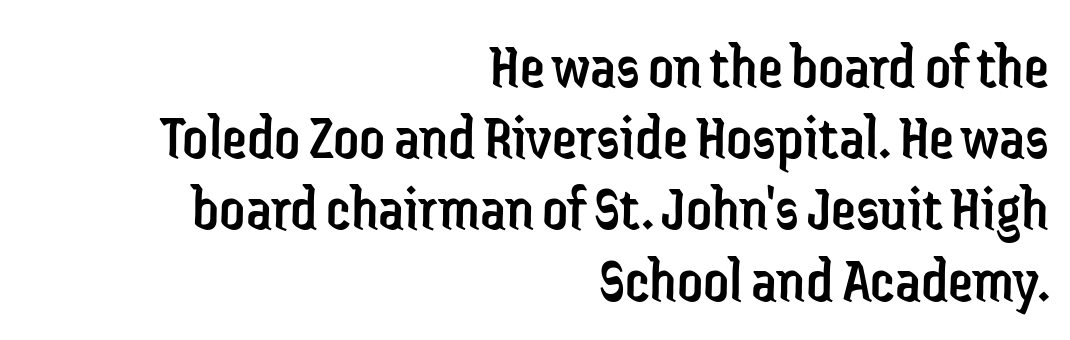
{"serif": "no", "italic": "no", "bold": "no", "weight": "regular", "width": "condensed", "stroke_contrast": "low", "x_height": "medium", "monospaced": "no", "underline": "no", "align": "right", "line_spacing": "tight", "line_spacing_ratio": 1.13, "letter_spacing": "normal", "letter_spacing_em": 0.0, "glyph_px": 63}
